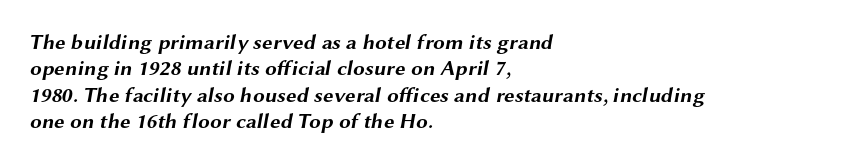
Q: Is the text bold? A: Yes.
Q: Is the text underlined? A: No.
Q: How is the paragraph aligned? A: Left-aligned.
Q: Is the spacing between letters normal or unusually wide? A: Normal.
Q: Is the spacing between lines tight, normal or loose? A: Normal.
